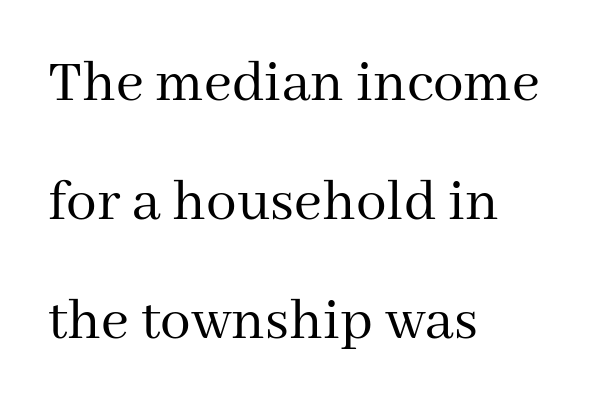
Reading down the column, the eye jumps a long way to each next line. This is not heavy type; no bold has been used. Every stem runs plumb, perpendicular to the baseline. Letters rest on an invisible, unmarked baseline.
